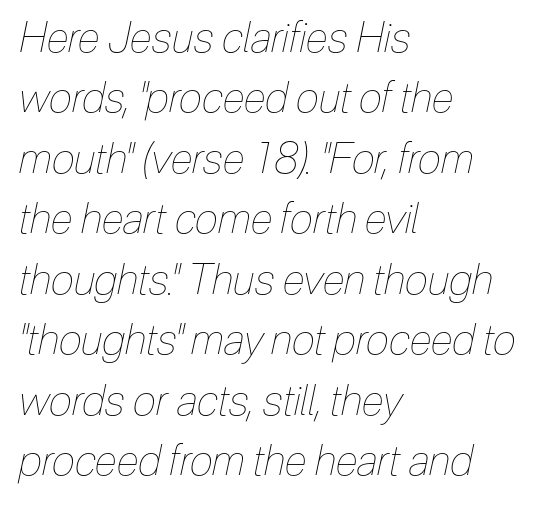
{"italic": "yes", "lean": "right", "slant_degrees": 12, "bold": "no", "weight": "thin", "width": "condensed", "stroke_contrast": "low", "x_height": "medium", "monospaced": "no", "underline": "no", "align": "left", "line_spacing": "normal", "line_spacing_ratio": 1.44, "letter_spacing": "normal", "letter_spacing_em": 0.0, "glyph_px": 42}
